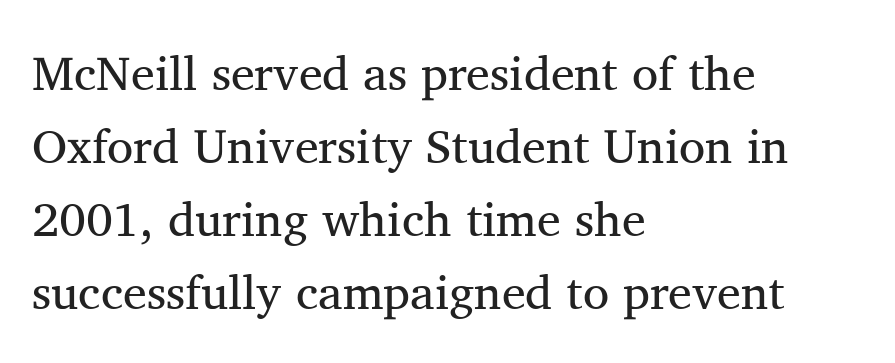
Nobody touched the tracking dial on this one. The axis of the letterforms is exactly vertical. Horizontal alignment here is leftward, the default for most running prose. Bare-footed words on every line.
